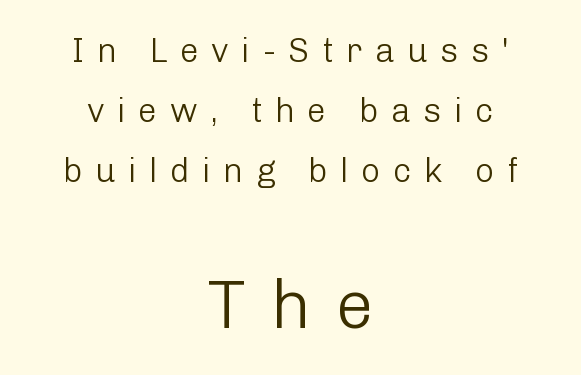
{"serif": "no", "italic": "no", "bold": "no", "weight": "light", "width": "normal", "stroke_contrast": "low", "x_height": "medium", "monospaced": "no", "underline": "no", "align": "center", "line_spacing_ratio": 1.76, "letter_spacing": "wide", "letter_spacing_em": 0.36, "larger_block": "second", "size_ratio": 2.0, "glyph_px": 68}
